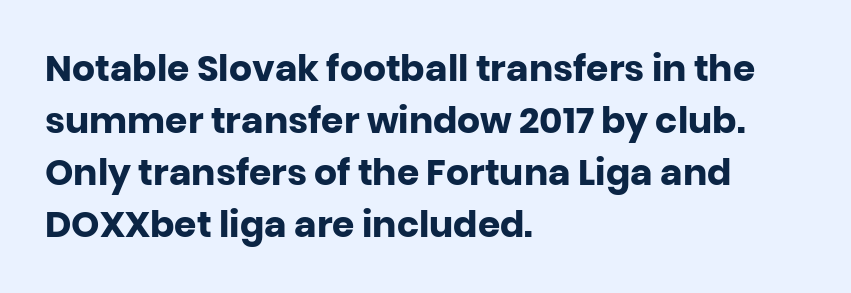
A normal amount of white space separates one row of letters from the next. The lines are quadded left. Look at the bottom of the vertical strokes: they stop flat, with no serifs. Here the glyphs are tracked normally, forming tight word shapes. The zone under the glyphs is completely vacant.
